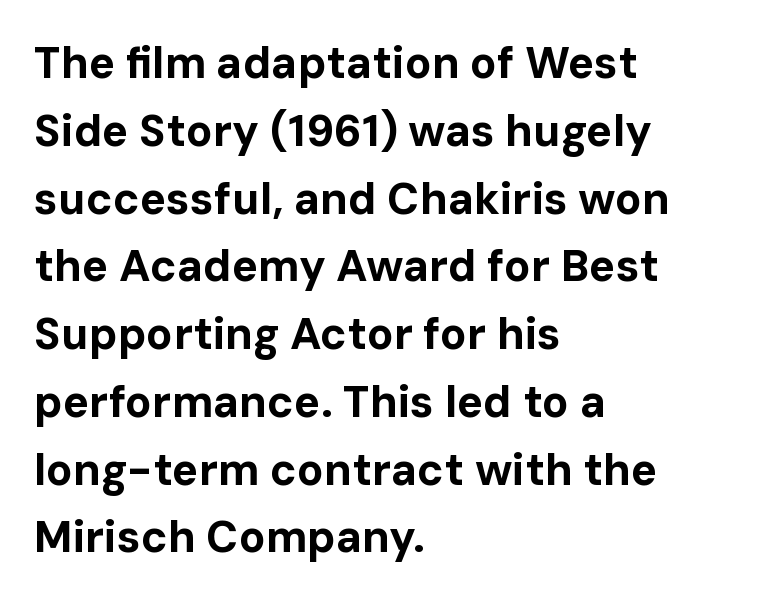
How would I describe the line gaps? Plain and ordinary. The specimen reads as upright at a glance. Weight check: bold — yes, fully. Proportional: the letters do not fall into vertical columns. All the whitespace from short lines collects on the right. Characters follow at the spacing the type designer built in.
